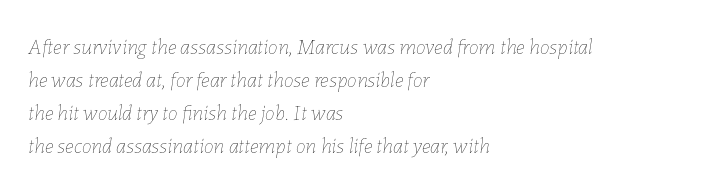
{"italic": "yes", "lean": "right", "slant_degrees": 7, "bold": "no", "underline": "no", "align": "left", "line_spacing": "normal", "line_spacing_ratio": 1.5, "letter_spacing": "normal", "letter_spacing_em": 0.0, "glyph_px": 22}
